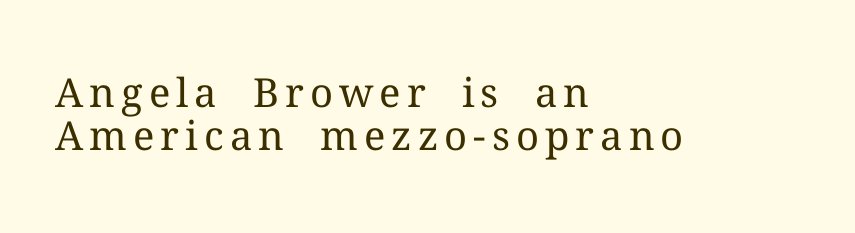
{"serif": "yes", "italic": "no", "bold": "no", "weight": "regular", "width": "normal", "stroke_contrast": "medium", "x_height": "medium", "monospaced": "no", "underline": "no", "align": "left", "line_spacing": "tight", "line_spacing_ratio": 1.07, "glyph_px": 40}
